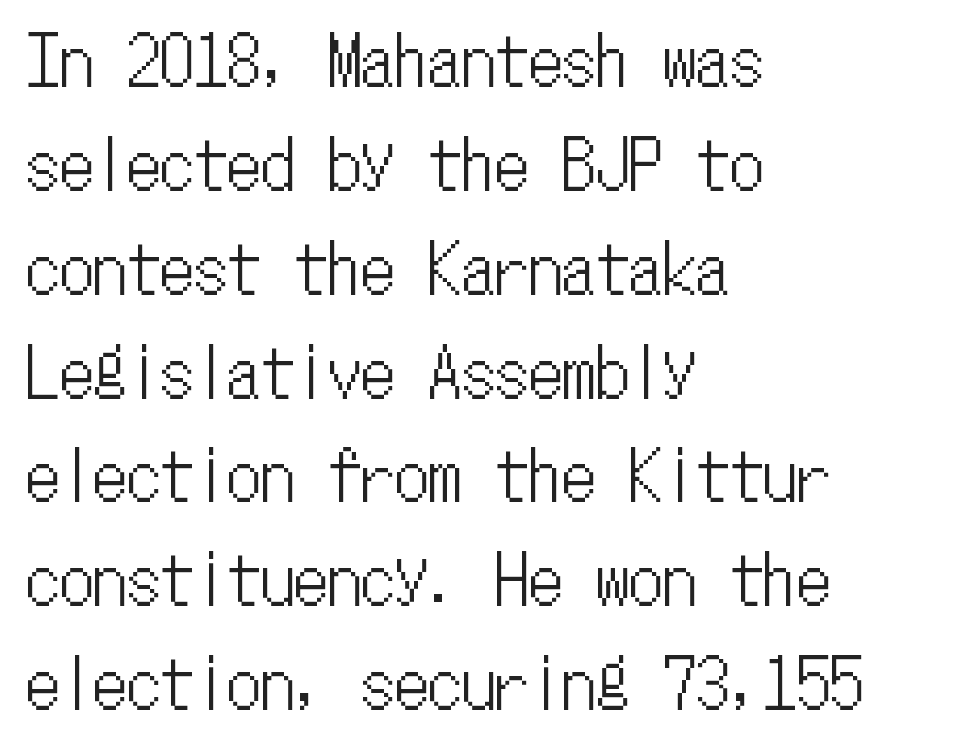
Here the designer chose a console-style face with uniform glyph widths. The letterforms sit shoulder to shoulder at normal distance. Style check: upright. Horizontal bands of white between lines are of average thickness. The ragged edge is on the right, which tells us the setting is flush left. Nobody drew a line under any word here.
